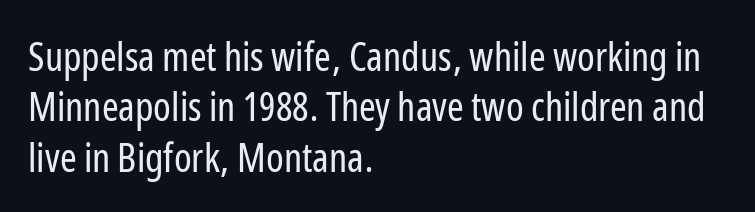
{"serif": "no", "italic": "no", "bold": "no", "weight": "regular", "width": "condensed", "stroke_contrast": "low", "x_height": "medium", "monospaced": "no", "underline": "no", "align": "left", "line_spacing": "normal", "line_spacing_ratio": 1.26, "letter_spacing": "normal", "letter_spacing_em": 0.0, "glyph_px": 40}
